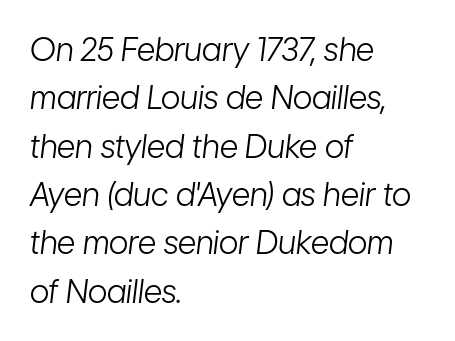
{"italic": "yes", "lean": "right", "slant_degrees": 7, "bold": "no", "weight": "light", "width": "condensed", "stroke_contrast": "low", "x_height": "medium", "monospaced": "no", "underline": "no", "align": "left", "line_spacing": "normal", "line_spacing_ratio": 1.51, "letter_spacing": "normal", "letter_spacing_em": 0.0, "glyph_px": 32}
